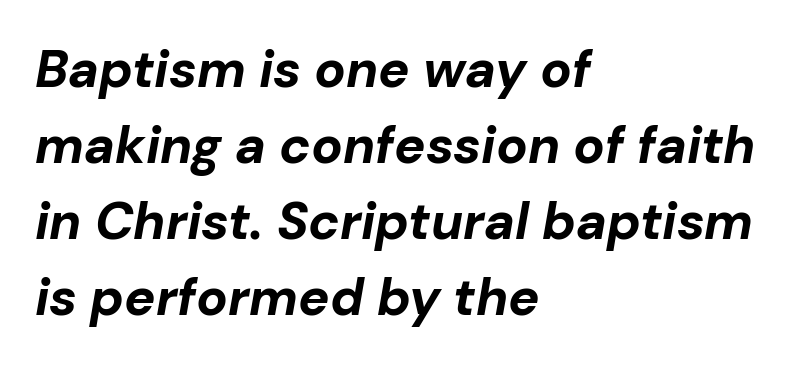
Q: Is the text bold? A: Yes.
Q: Is the text italic (slanted)? A: Yes, it leans right by about 10 degrees.
Q: Is the text underlined? A: No.
Q: How is the paragraph aligned? A: Left-aligned.
Q: Is the spacing between letters normal or unusually wide? A: Normal.
Q: Is the spacing between lines tight, normal or loose? A: Normal.
Q: Width (condensed, normal, or wide)? A: Normal.
Q: Stroke contrast? A: Low.
Q: x-height? A: Medium.
Q: Monospaced? A: No.
